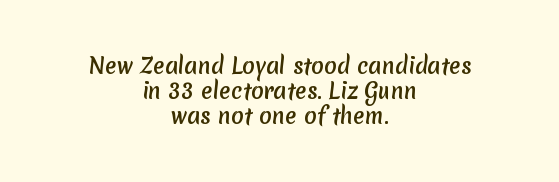
The string is rendered with underlining switched off. The rendering keeps characters at their native spacing. This sample is center-justified, so both line endings float freely.
